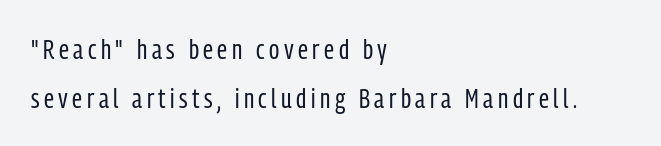
Q: Is the text bold? A: No.
Q: Is the text italic (slanted)? A: No, it is upright.
Q: Is the typeface a serif or a sans-serif typeface? A: Sans-serif.
Q: Is the text underlined? A: No.
Q: How is the paragraph aligned? A: Left-aligned.
Q: Width (condensed, normal, or wide)? A: Condensed.
Q: Stroke contrast? A: Low.
Q: x-height? A: Medium.
Q: Monospaced? A: No.
